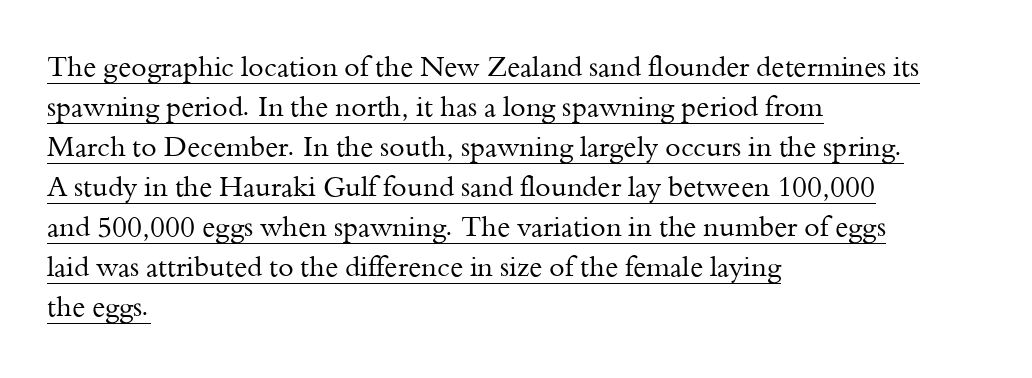
{"serif": "yes", "italic": "no", "bold": "no", "weight": "regular", "width": "normal", "stroke_contrast": "medium", "x_height": "small", "monospaced": "no", "underline": "yes", "align": "left", "line_spacing": "normal", "line_spacing_ratio": 1.43, "letter_spacing": "normal", "letter_spacing_em": 0.0, "glyph_px": 28}
